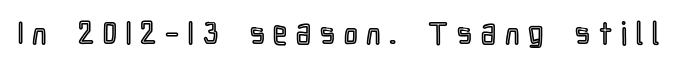
Looks like regular typesetting: each glyph gets only the width it needs. Decoration check: the copy has no underline. Compared with typical body copy, the letter spacing here is much looser. Posture: upright roman.
